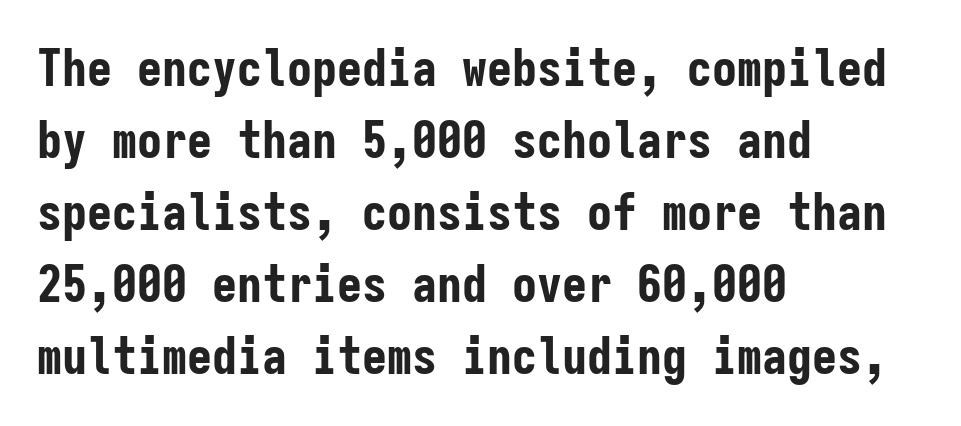
A full-strength bold gives these letters their thick strokes. Type without underlining. In terms of letterspacing, this is plain default setting. Does the leading feel generous? No, just average. A typesetter would mark this as roman, not italic.
